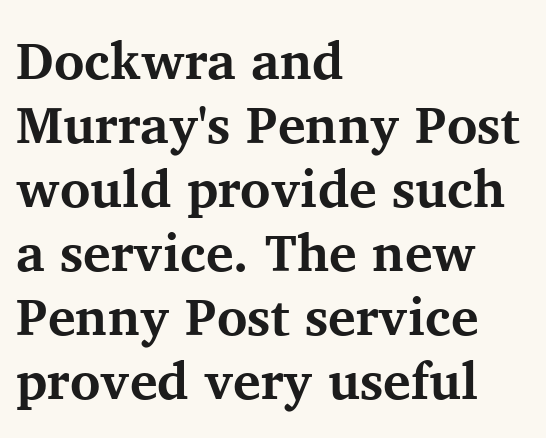
The image shows 52 px bold serif type, upright; set left-aligned, line spacing 1.23x, normal letter spacing, not underlined; medium stroke contrast and a medium x-height.
